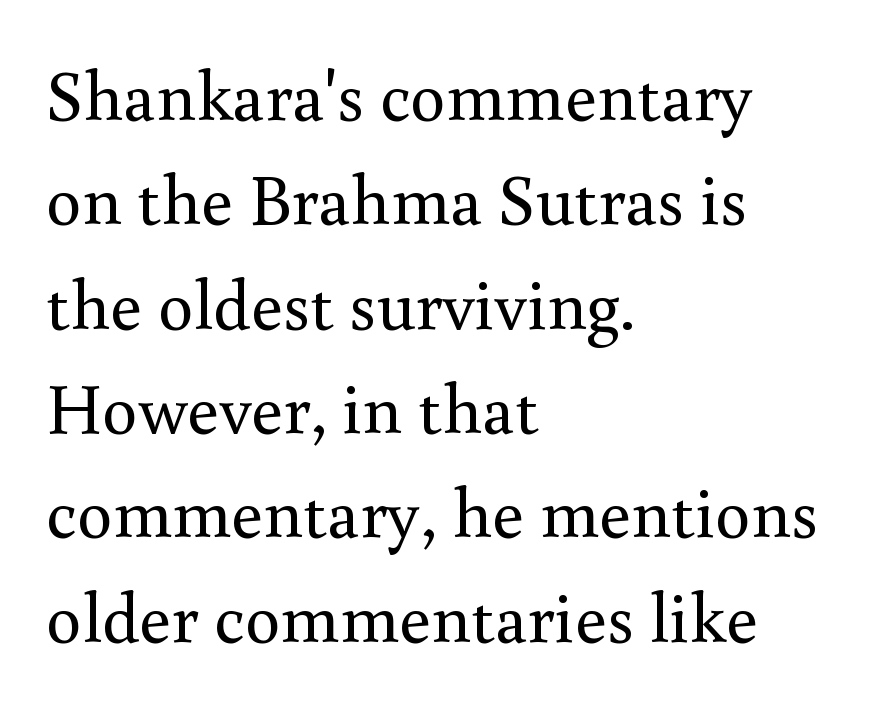
A normal amount of white space separates one row of letters from the next. Bold? No — there's no thickening of the strokes. Each row of text sits above clean, open space. The face used here is seriffed, in the tradition of book romans. Does the lettering tilt? It doesn't — this is upright.
